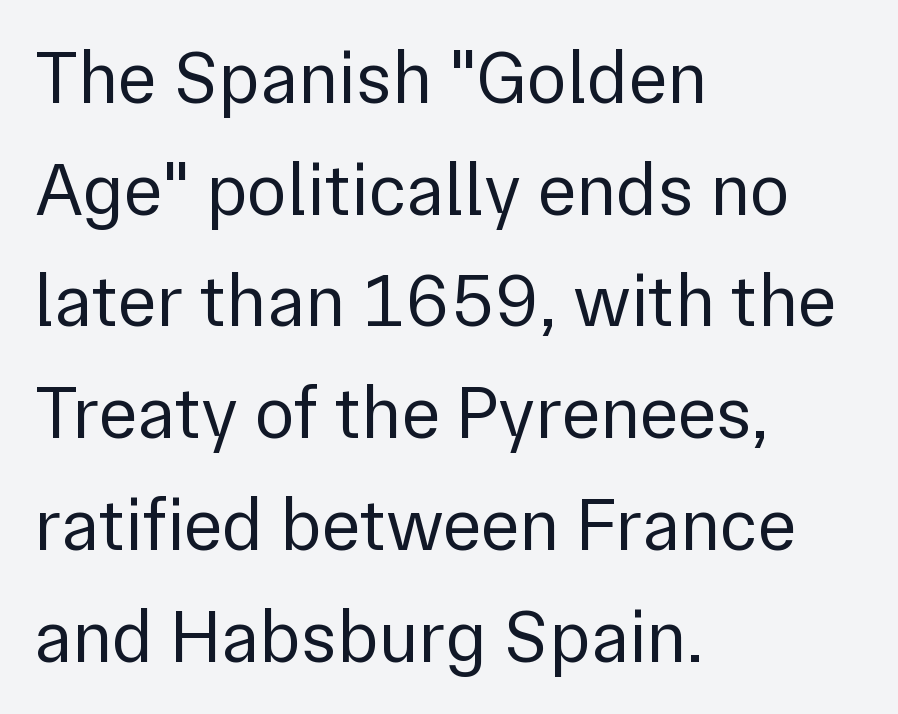
The gaps between neighbouring characters are ordinary and unremarkable. Anything drawn beneath the words? Only blank space. A normal amount of white space separates one row of letters from the next. The strokes carry an ordinary text weight at most. In CSS terms this would be text-align: left.
